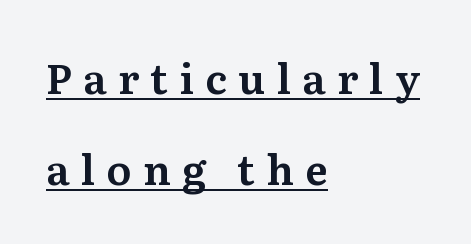
The image shows 41 px serif type, upright; set left-aligned, loose line spacing (2.21x), unusually wide letter spacing (+0.28 em), underlined; medium stroke contrast and a medium x-height.
